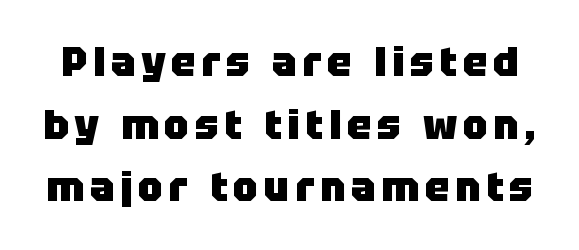
The image shows 41 px heavy sans-serif type, upright; set normal line spacing (1.53x), not underlined; low stroke contrast and a large x-height.
